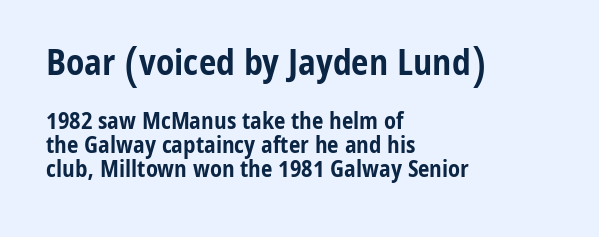
{"serif": "no", "italic": "no", "bold": "yes", "weight": "bold", "width": "condensed", "stroke_contrast": "low", "x_height": "medium", "monospaced": "no", "underline": "no", "align": "left", "line_spacing": "tight", "line_spacing_ratio": 1.04, "letter_spacing": "normal", "letter_spacing_em": 0.0, "larger_block": "first", "size_ratio": 1.52, "glyph_px": 35}
